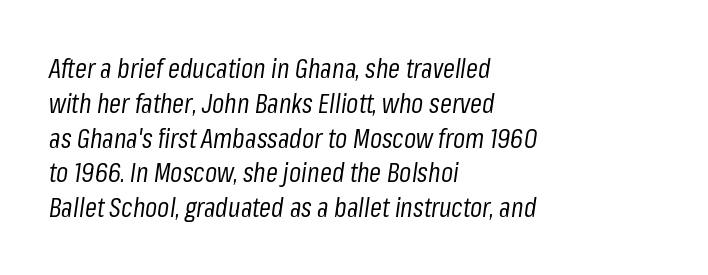
{"italic": "yes", "lean": "right", "slant_degrees": 8, "bold": "no", "underline": "no", "align": "left", "line_spacing": "normal", "line_spacing_ratio": 1.29, "letter_spacing": "normal", "letter_spacing_em": 0.0, "glyph_px": 27}
